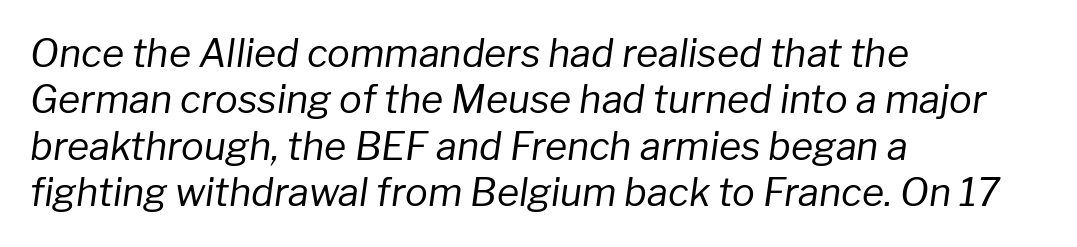
{"italic": "yes", "lean": "right", "slant_degrees": 8, "bold": "no", "weight": "regular", "width": "normal", "stroke_contrast": "low", "x_height": "medium", "monospaced": "no", "underline": "no", "align": "left", "line_spacing_ratio": 1.22, "letter_spacing": "normal", "letter_spacing_em": 0.0, "glyph_px": 38}
